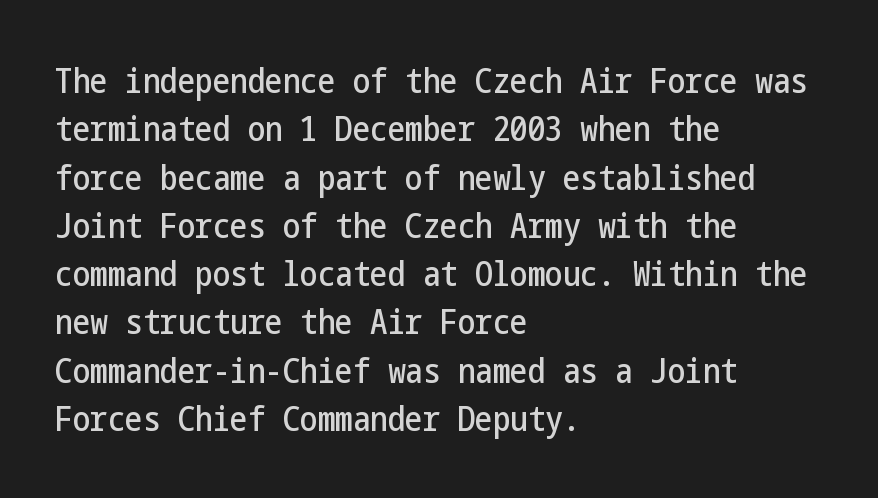
{"serif": "no", "italic": "no", "width": "condensed", "stroke_contrast": "low", "x_height": "medium", "underline": "no", "align": "left", "line_spacing": "normal", "line_spacing_ratio": 1.38, "letter_spacing": "normal", "letter_spacing_em": 0.0, "glyph_px": 35}
